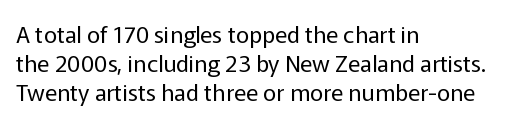
A typesetter would call this zero additional tracking. If you drew a line through each stem, it would be perfectly vertical. This block has exactly the height ordinary leading produces. Teacher's note: observe the even left margin — that is flush-left alignment. The area under the type is left untouched. This is not heavy type; no bold has been used.
